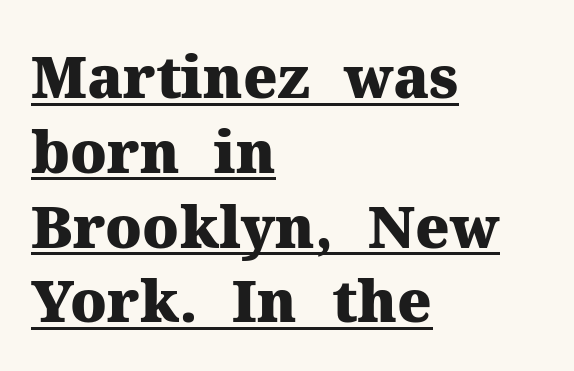
How are the letters spaced? Ordinarily, with no added tracking. One glance says typical: line gaps are just what's usual. A typesetter would mark this as roman, not italic. These lines are rendered in a variable-pitch font.
